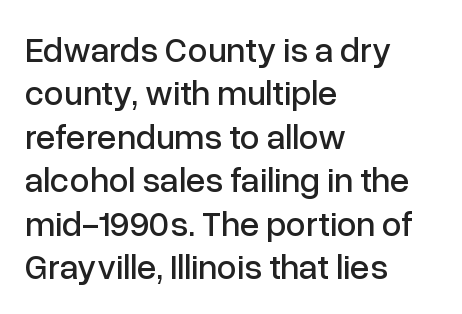
The paragraph shown leans on its left margin. The letters sit at their default tracking, neither squeezed nor spread. This is roman type, the default non-slanted kind. The letters advance in unequal steps, a hallmark of proportional type. Bare-footed words on every line. The type family on display is of the sans-serif kind.
